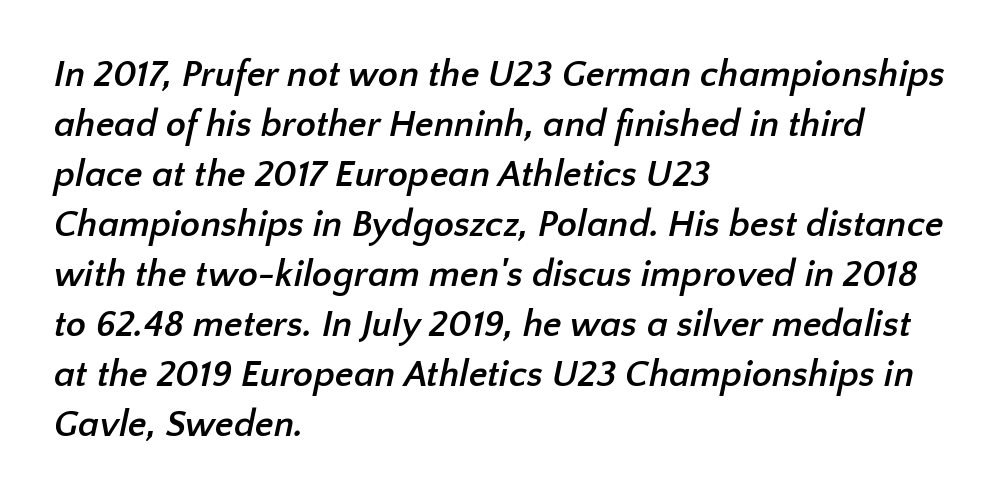
Q: Is the text bold? A: Yes.
Q: Is the typeface a serif or a sans-serif typeface? A: Sans-serif.
Q: Is the text underlined? A: No.
Q: How is the paragraph aligned? A: Left-aligned.
Q: Is the spacing between letters normal or unusually wide? A: Normal.
Q: Is the spacing between lines tight, normal or loose? A: Normal.
Q: Width (condensed, normal, or wide)? A: Normal.
Q: Stroke contrast? A: Low.
Q: x-height? A: Medium.
Q: Monospaced? A: No.
